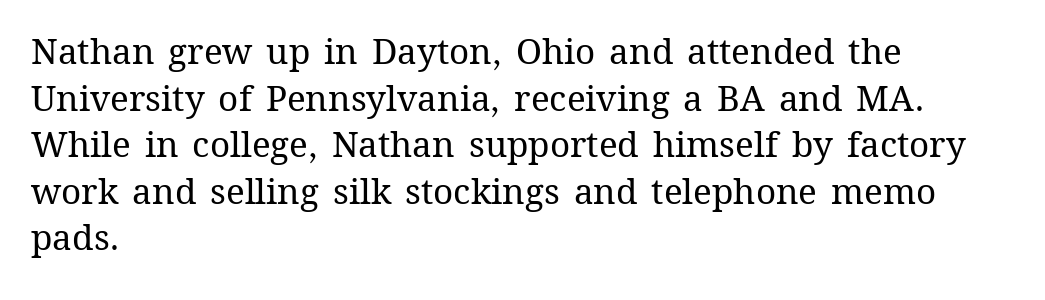
These lines were composed using upright roman letters. Is the stroke heavy? The answer is a plain regular-or-lighter. You could not count columns in this text — the font is proportionally spaced. Regular leading.
